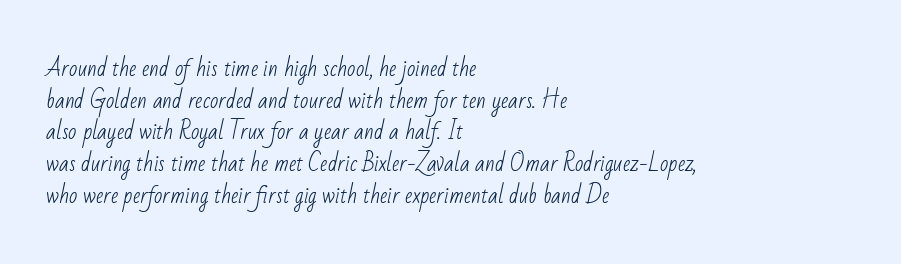
{"bold": "no", "underline": "no", "align": "left", "line_spacing": "normal", "line_spacing_ratio": 1.44, "letter_spacing": "normal", "letter_spacing_em": 0.0, "glyph_px": 22}
